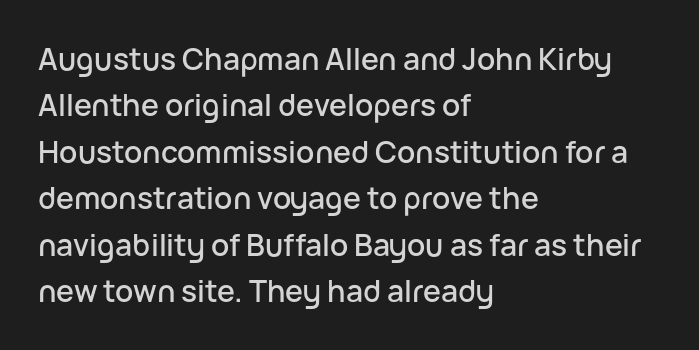
The image shows 30 px sans-serif type, upright; set left-aligned, normal line spacing (1.55x), normal letter spacing, not underlined; low stroke contrast and a medium x-height.
